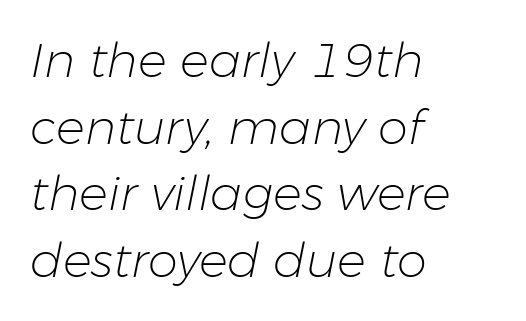
Q: Is the text bold? A: No.
Q: Is the text italic (slanted)? A: Yes, it leans right by about 11 degrees.
Q: Is the text underlined? A: No.
Q: How is the paragraph aligned? A: Left-aligned.
Q: Is the spacing between letters normal or unusually wide? A: Normal.
Q: Is the spacing between lines tight, normal or loose? A: Normal.
Q: Width (condensed, normal, or wide)? A: Normal.
Q: Stroke contrast? A: Low.
Q: x-height? A: Medium.
Q: Monospaced? A: No.
